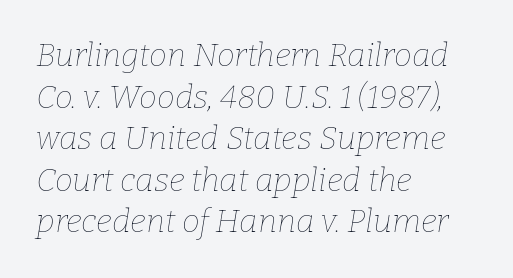
{"italic": "yes", "lean": "right", "slant_degrees": 9, "bold": "no", "weight": "thin", "width": "normal", "stroke_contrast": "low", "x_height": "medium", "monospaced": "no", "underline": "no", "align": "left", "line_spacing": "normal", "line_spacing_ratio": 1.3, "letter_spacing": "normal", "letter_spacing_em": 0.0, "glyph_px": 32}
